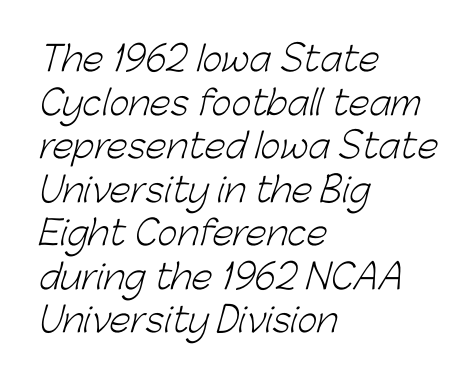
The image shows 34 px light sans-serif type; set left-aligned, normal line spacing (1.28x), normal letter spacing, not underlined; low stroke contrast and a medium x-height.
